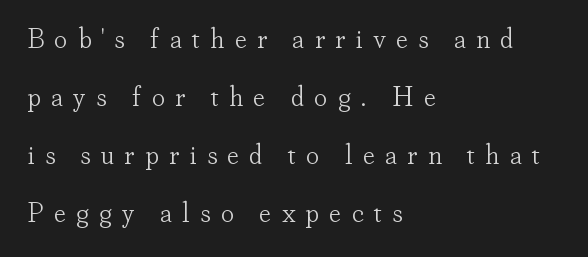
Spacing between characters has been opened up far beyond the box default. Letters rest on an invisible, unmarked baseline. Teacher's note: observe the even left margin — that is flush-left alignment. No heavy texture on the line: the type isn't bold. Successive baselines arrive slowly, with a big drop between each.
